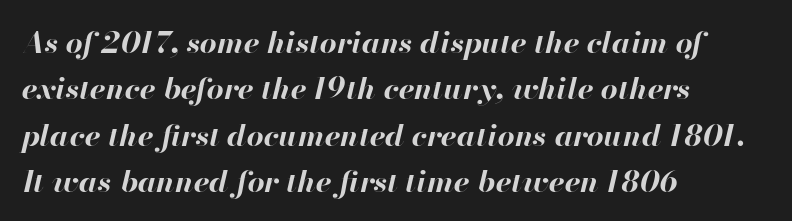
The image shows 30 px bold type, italic (leaning right); set left-aligned, normal line spacing (1.55x), normal letter spacing, not underlined; high stroke contrast and a small x-height.
